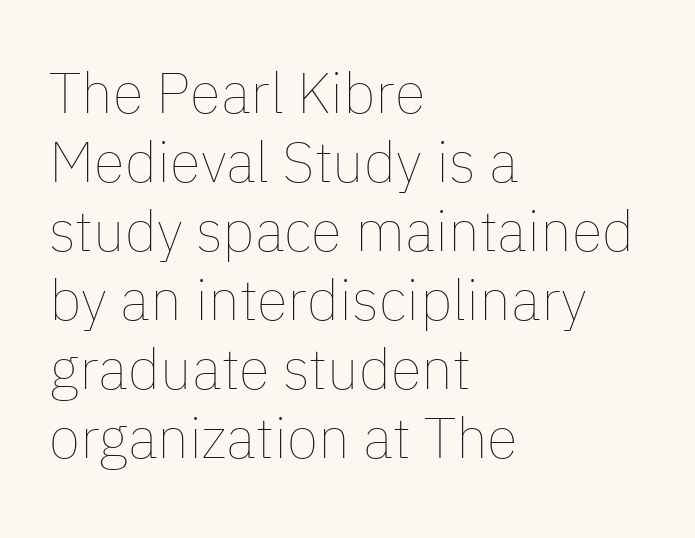
The image shows 57 px thin type, upright; set left-aligned, line spacing 1.21x, normal letter spacing, not underlined; low stroke contrast and a medium x-height.
